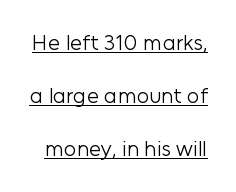
The image shows 22 px text type, upright; set loose line spacing (2.41x), normal letter spacing, underlined.
